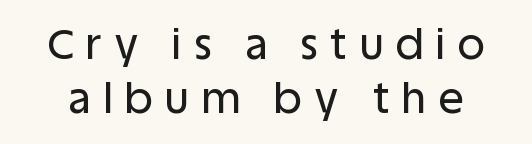
{"serif": "no", "italic": "no", "width": "normal", "stroke_contrast": "low", "x_height": "large", "monospaced": "no", "underline": "no", "line_spacing": "normal", "line_spacing_ratio": 1.28, "letter_spacing": "wide", "letter_spacing_em": 0.3, "glyph_px": 42}
